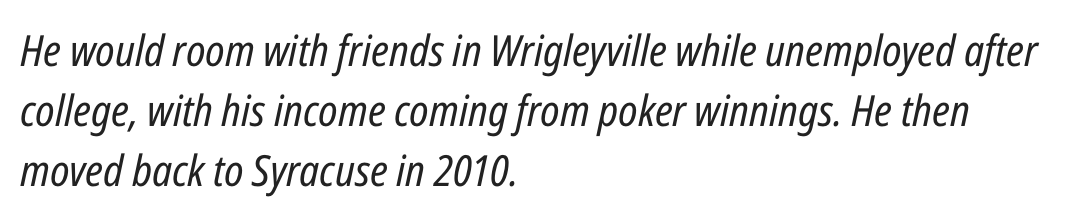
The zone under the glyphs is completely vacant. The font's italic variant was chosen for this text. This block has exactly the height ordinary leading produces. A typesetter would call this proportional, since set widths differ per character.
